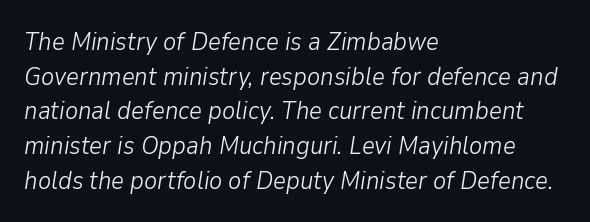
Would a proofreader flag this as italicized? Yes. No extra ink here — the face is not bold. The letterforms sit shoulder to shoulder at normal distance. Normally led — the rows are evenly, conventionally spaced. Decoration check: the copy has no underline.
